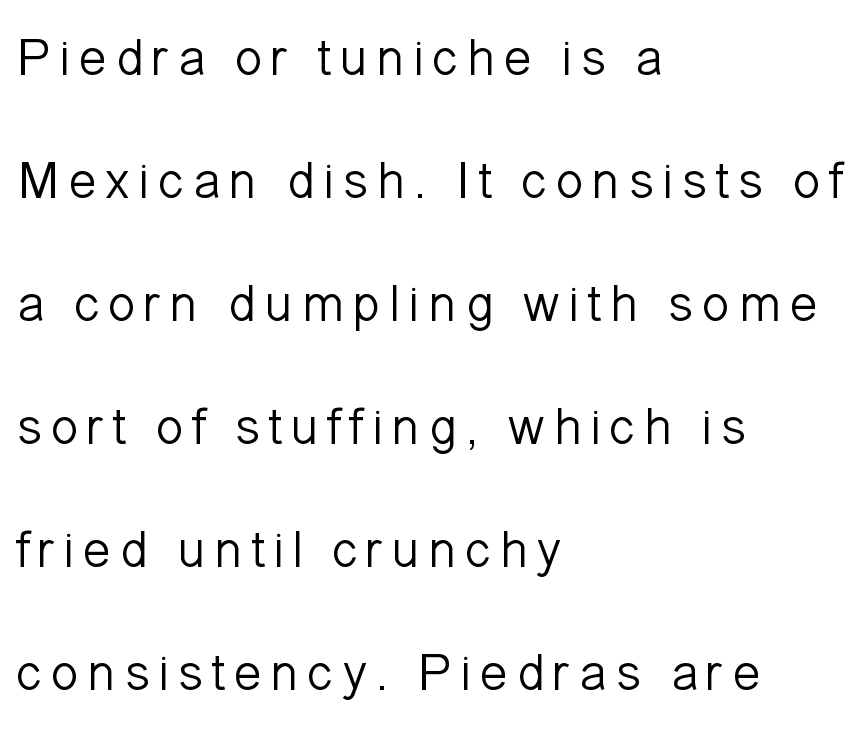
Q: Is the text bold? A: No.
Q: Is the text italic (slanted)? A: No, it is upright.
Q: Is the typeface a serif or a sans-serif typeface? A: Sans-serif.
Q: Is the text underlined? A: No.
Q: How is the paragraph aligned? A: Left-aligned.
Q: Is the spacing between lines tight, normal or loose? A: Loose.
Q: Width (condensed, normal, or wide)? A: Normal.
Q: Stroke contrast? A: Low.
Q: x-height? A: Medium.
Q: Monospaced? A: No.
